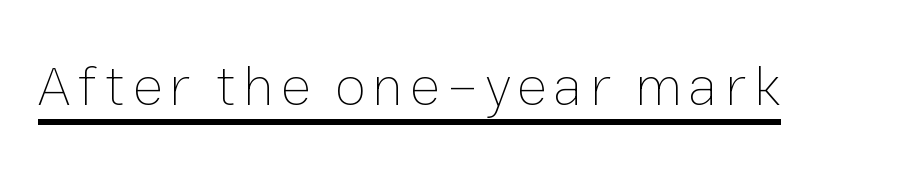
{"italic": "no", "bold": "no", "weight": "thin", "width": "normal", "stroke_contrast": "low", "x_height": "medium", "monospaced": "no", "underline": "yes", "glyph_px": 57}
